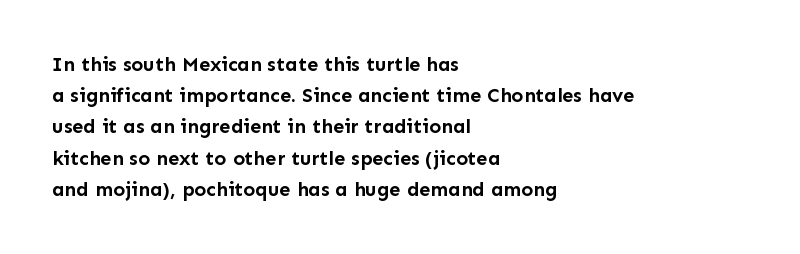
{"italic": "no", "bold": "yes", "underline": "no", "align": "left", "line_spacing": "normal", "line_spacing_ratio": 1.56, "letter_spacing": "normal", "letter_spacing_em": 0.0, "glyph_px": 20}
